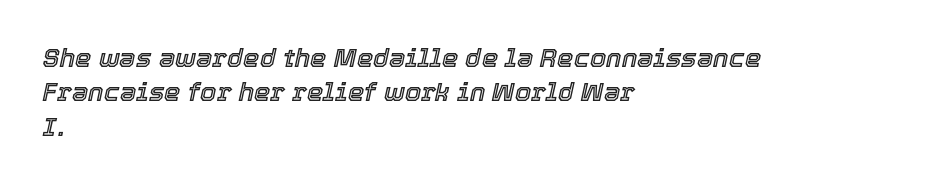
{"italic": "yes", "lean": "right", "slant_degrees": 12, "underline": "no", "align": "left", "line_spacing": "normal", "line_spacing_ratio": 1.32, "letter_spacing": "normal", "letter_spacing_em": 0.0, "glyph_px": 26}
